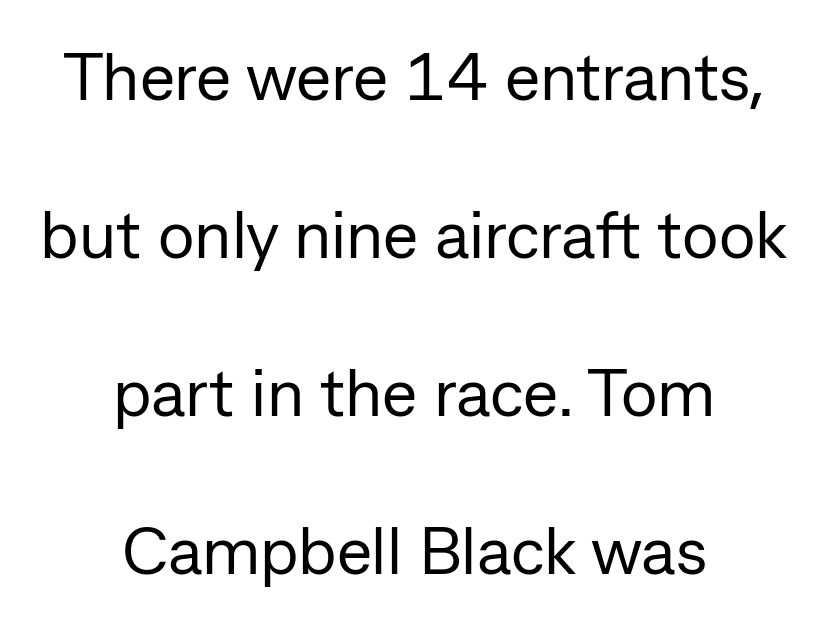
The image shows 67 px regular-weight sans-serif type, upright; set centered, loose line spacing (2.36x), normal letter spacing, not underlined; low stroke contrast and a medium x-height.
